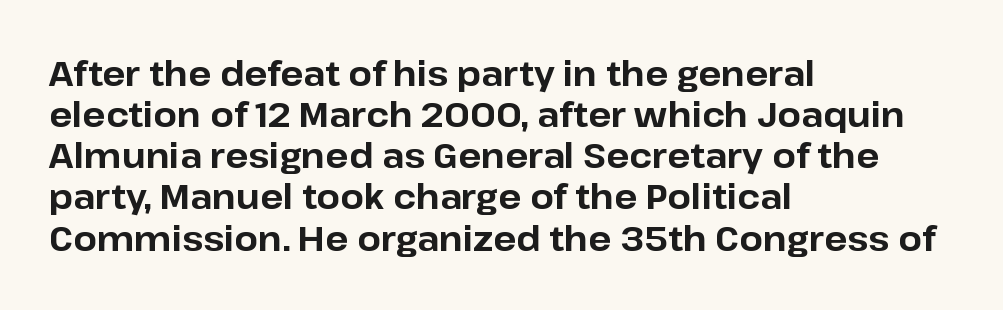
The lines in this sample share a left origin and differ only in where they stop. Stroke thickness is high; the sample reads as a true bold. The space beneath each line is pristine and unruled. A typesetter would call this proportional, since set widths differ per character. The type sits square on the baseline with zero lean.
